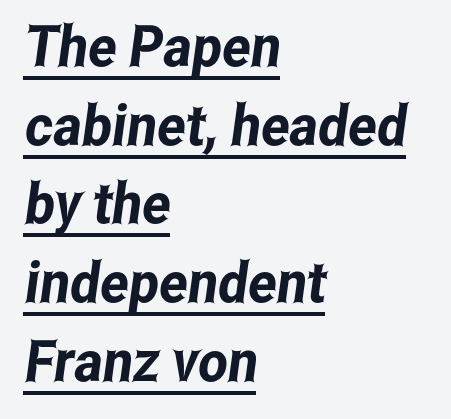
Descenders here cross a horizontal rule under the line. The passage shown is typed in a proportional face where columns would drift. Leading: standard. A classic flush-left, rag-right setting is used for this passage. Nothing sits at the stroke ends, so this counts as sans-serif.
